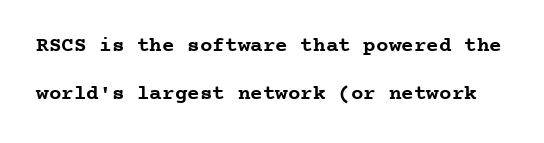
Q: Is the text bold? A: Yes.
Q: Is the text italic (slanted)? A: No, it is upright.
Q: Is the text underlined? A: No.
Q: Is the spacing between letters normal or unusually wide? A: Normal.
Q: Is the spacing between lines tight, normal or loose? A: Loose.
